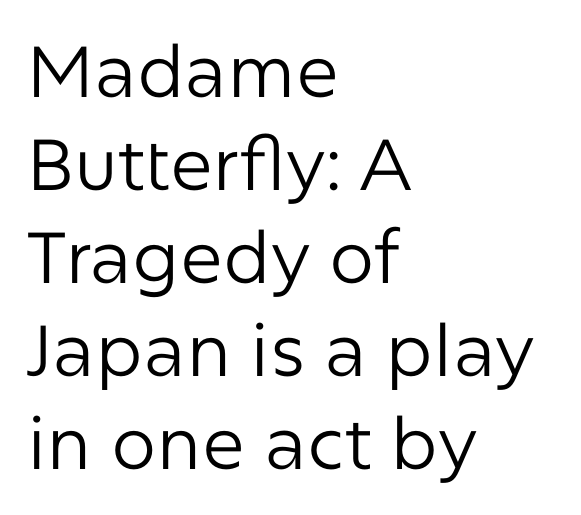
The image shows 72 px regular-weight sans-serif type, upright; set left-aligned, normal line spacing (1.29x), normal letter spacing, not underlined; low stroke contrast and a medium x-height.
